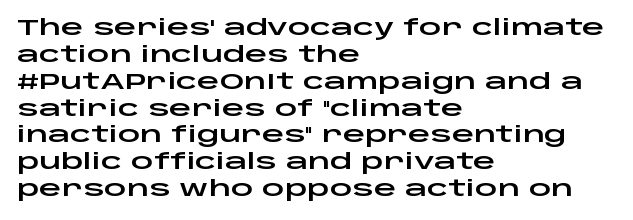
Is the block centered? No — it sits flush against the left margin. Beneath every word, the page is bare. What stands out about the letter spacing? Nothing — it is the standard amount. The lettering stays uniformly vertical, giving the passage a roman look.
